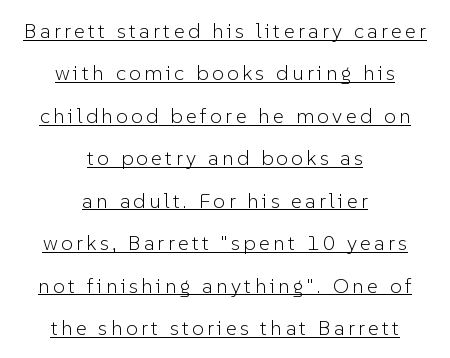
Q: Is the text bold? A: No.
Q: Is the text italic (slanted)? A: No, it is upright.
Q: Is the text underlined? A: Yes.
Q: How is the paragraph aligned? A: Centered.
Q: Is the spacing between lines tight, normal or loose? A: Loose.
